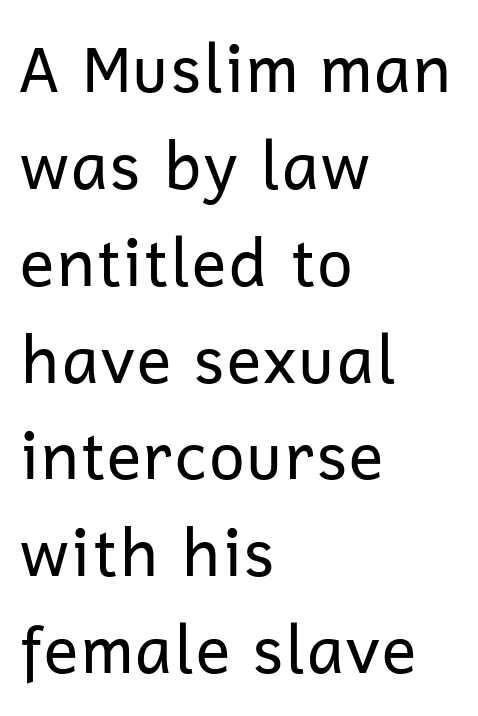
Q: Is the text bold? A: No.
Q: Is the text italic (slanted)? A: No, it is upright.
Q: Is the typeface a serif or a sans-serif typeface? A: Sans-serif.
Q: Is the text underlined? A: No.
Q: How is the paragraph aligned? A: Left-aligned.
Q: Is the spacing between letters normal or unusually wide? A: Normal.
Q: Is the spacing between lines tight, normal or loose? A: Normal.
Q: Width (condensed, normal, or wide)? A: Normal.
Q: Stroke contrast? A: Low.
Q: x-height? A: Medium.
Q: Monospaced? A: No.
